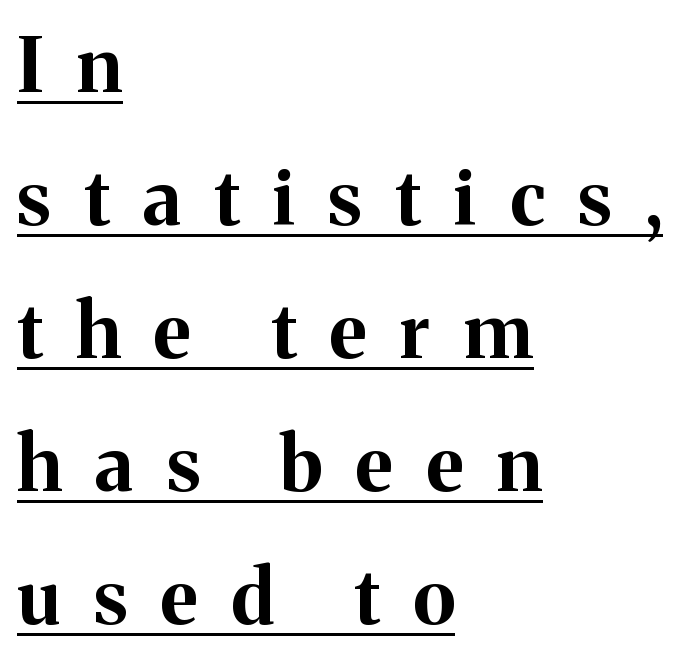
The image shows 76 px bold serif type, upright; set left-aligned, line spacing 1.75x, unusually wide letter spacing (+0.44 em), underlined; medium stroke contrast and a medium x-height.
